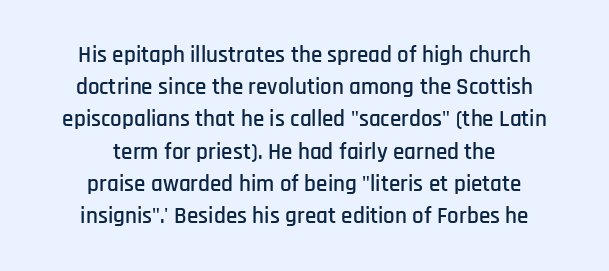
Q: Is the text italic (slanted)? A: No, it is upright.
Q: Is the text underlined? A: No.
Q: How is the paragraph aligned? A: Centered.
Q: Is the spacing between letters normal or unusually wide? A: Normal.
Q: Is the spacing between lines tight, normal or loose? A: Normal.
